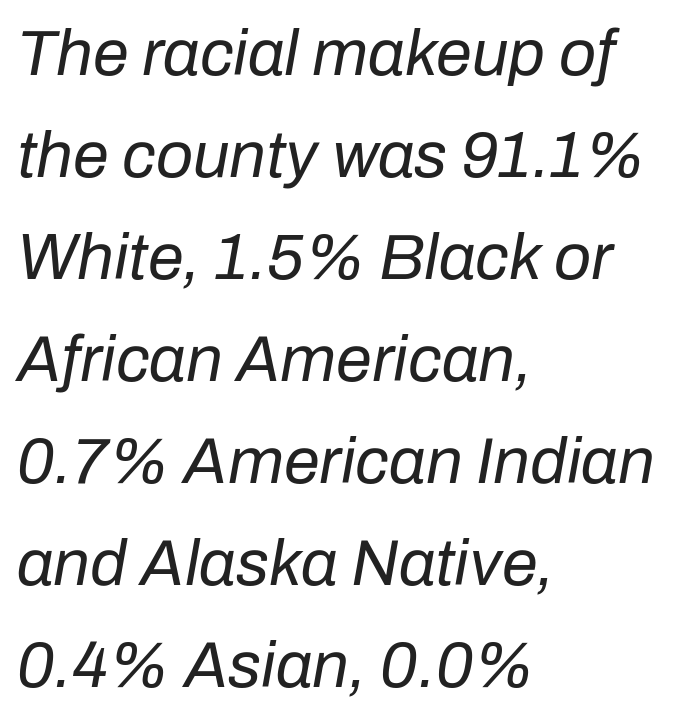
Q: Is the text bold? A: No.
Q: Is the text italic (slanted)? A: Yes, it leans right by about 10 degrees.
Q: Is the text underlined? A: No.
Q: How is the paragraph aligned? A: Left-aligned.
Q: Is the spacing between letters normal or unusually wide? A: Normal.
Q: Is the spacing between lines tight, normal or loose? A: Normal.
Q: Width (condensed, normal, or wide)? A: Normal.
Q: Stroke contrast? A: Low.
Q: x-height? A: Medium.
Q: Monospaced? A: No.
